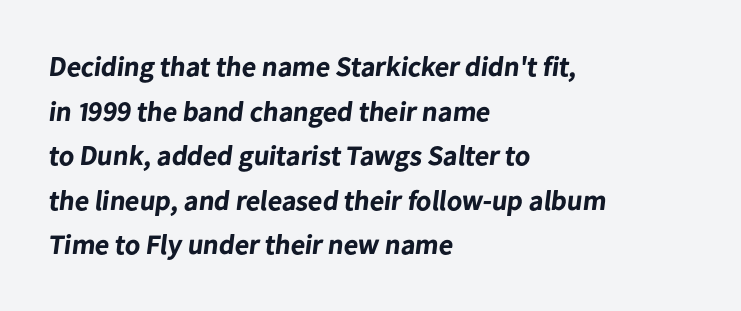
Q: Is the text bold? A: Yes.
Q: Is the typeface a serif or a sans-serif typeface? A: Sans-serif.
Q: Is the text underlined? A: No.
Q: How is the paragraph aligned? A: Left-aligned.
Q: Is the spacing between letters normal or unusually wide? A: Normal.
Q: Is the spacing between lines tight, normal or loose? A: Normal.
Q: Width (condensed, normal, or wide)? A: Normal.
Q: Stroke contrast? A: Low.
Q: x-height? A: Medium.
Q: Monospaced? A: No.
